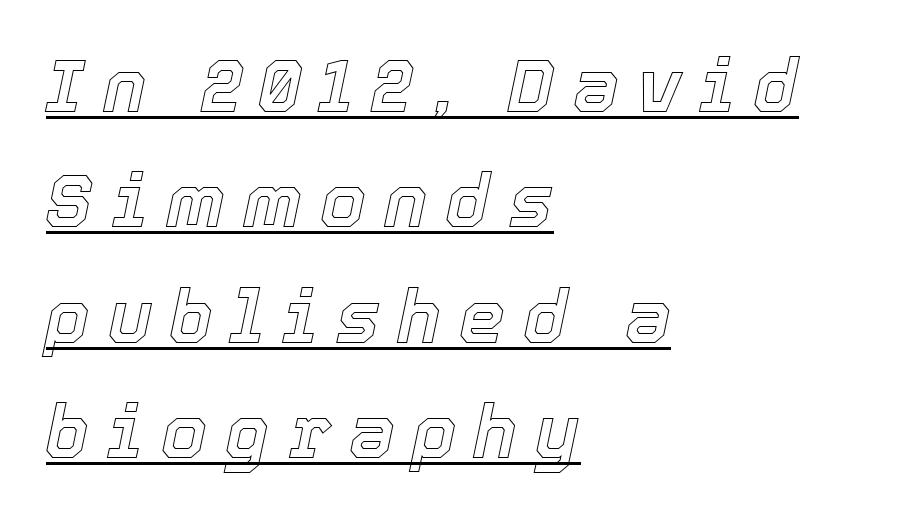
A classic flush-left, rag-right setting is used for this passage. Every word sits above its own underline. Italic: yes, the glyphs are oblique. The rendering uses natural spacing where letterforms have individual widths. The vertical gap from one line to the next is medium.
